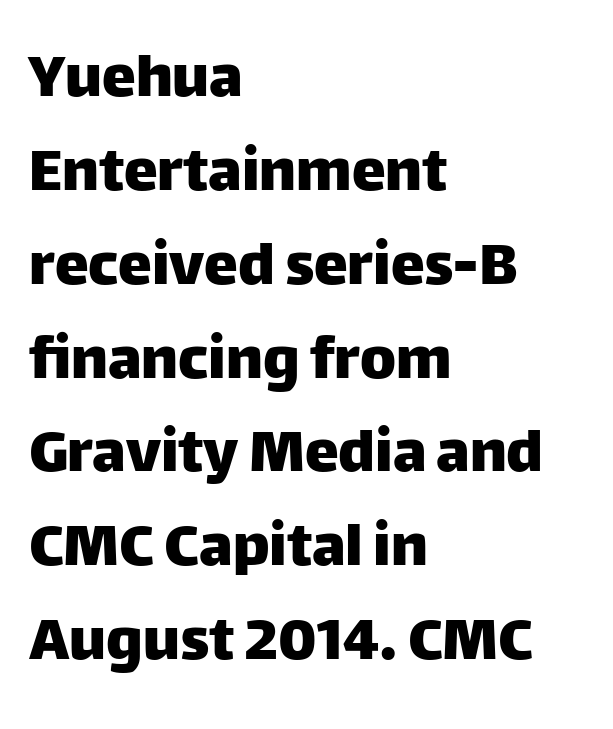
{"serif": "no", "italic": "no", "width": "normal", "stroke_contrast": "low", "x_height": "large", "monospaced": "no", "underline": "no", "align": "left", "line_spacing": "normal", "line_spacing_ratio": 1.38, "letter_spacing": "normal", "letter_spacing_em": 0.0, "glyph_px": 68}
